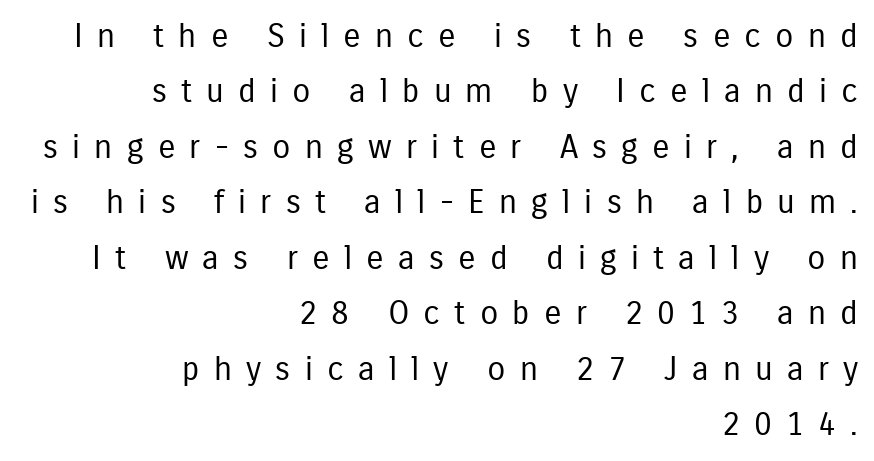
{"serif": "no", "italic": "no", "bold": "no", "weight": "regular", "width": "condensed", "stroke_contrast": "low", "x_height": "medium", "monospaced": "no", "underline": "no", "align": "right", "line_spacing": "normal", "line_spacing_ratio": 1.68, "letter_spacing": "wide", "letter_spacing_em": 0.43, "glyph_px": 33}
